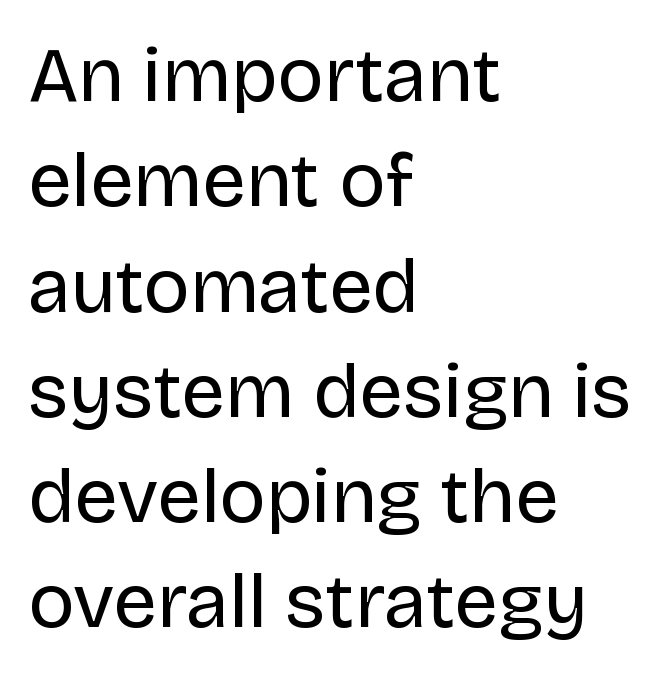
{"serif": "no", "italic": "no", "bold": "no", "weight": "regular", "width": "normal", "stroke_contrast": "low", "x_height": "large", "monospaced": "no", "underline": "no", "align": "left", "line_spacing": "normal", "line_spacing_ratio": 1.35, "letter_spacing": "normal", "letter_spacing_em": 0.0, "glyph_px": 78}
